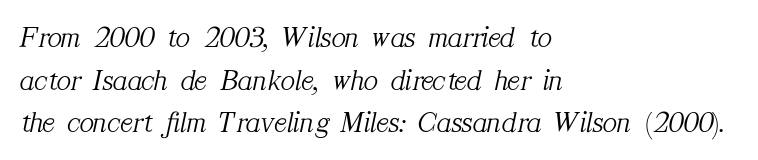
{"serif": "yes", "italic": "yes", "lean": "right", "slant_degrees": 12, "bold": "no", "weight": "light", "width": "normal", "stroke_contrast": "medium", "x_height": "medium", "monospaced": "no", "underline": "no", "align": "left", "line_spacing": "normal", "line_spacing_ratio": 1.42, "letter_spacing": "normal", "letter_spacing_em": 0.0, "glyph_px": 30}
